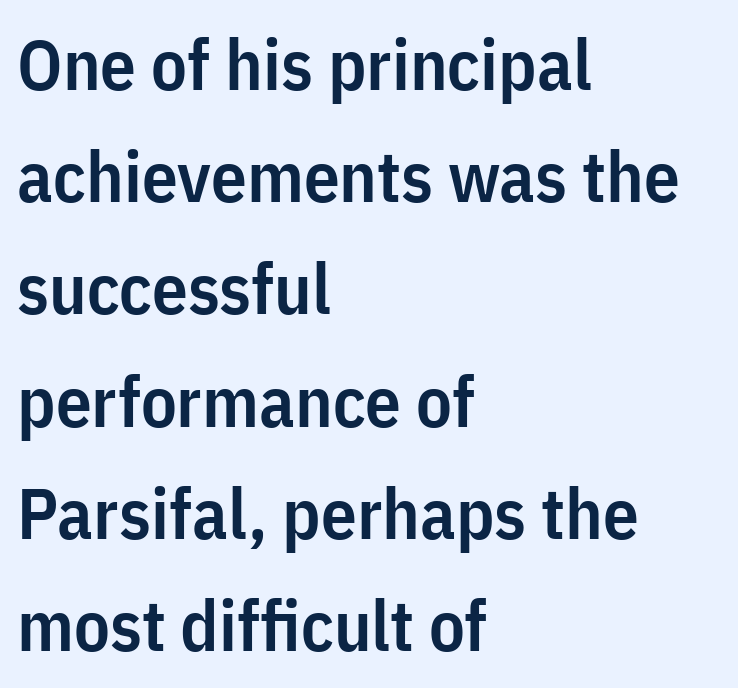
These lines are rendered in a variable-pitch font. Has an underline been added? It has not. Upright lettering throughout. The face used here is rendered with its standard letterfit.
